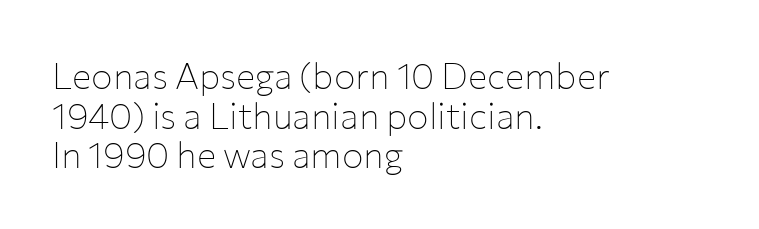
{"serif": "no", "italic": "no", "bold": "no", "weight": "thin", "width": "normal", "stroke_contrast": "low", "x_height": "medium", "monospaced": "no", "underline": "no", "align": "left", "line_spacing": "tight", "line_spacing_ratio": 1.1, "letter_spacing": "normal", "letter_spacing_em": 0.0, "glyph_px": 36}
